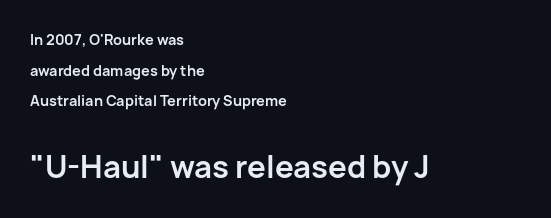
Q: Is the text bold? A: Yes.
Q: Is the text italic (slanted)? A: No, it is upright.
Q: Is the typeface a serif or a sans-serif typeface? A: Sans-serif.
Q: Is the text underlined? A: No.
Q: How is the paragraph aligned? A: Left-aligned.
Q: Is the spacing between letters normal or unusually wide? A: Normal.
Q: Is the spacing between lines tight, normal or loose? A: Loose.
Q: Which block of text is set in a larger size, the first (top) or the second (bottom)? A: The second (bottom) one.
Q: Width (condensed, normal, or wide)? A: Normal.
Q: Stroke contrast? A: Low.
Q: x-height? A: Medium.
Q: Monospaced? A: No.
